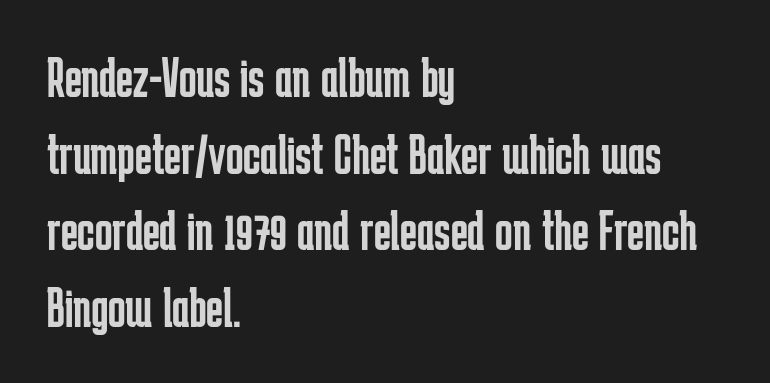
The image shows 58 px regular-weight, condensed sans-serif type, upright; set left-aligned, normal line spacing (1.32x), normal letter spacing, not underlined; low stroke contrast and a medium x-height.
